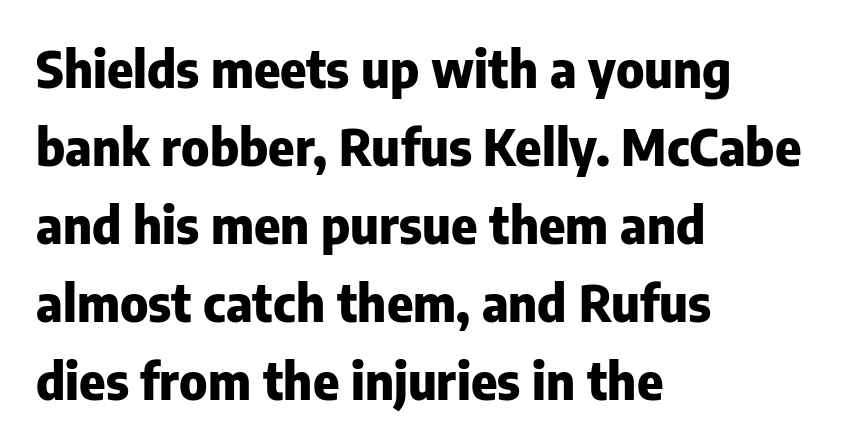
Do the characters align in a grid? No, the font is proportional. The designer went with a sans here, leaving each stem footless. The face used here has the dense, thick strokes of a bold. Leftover space on each line is placed entirely after the last word. The letters stand upright; this is a roman face.
